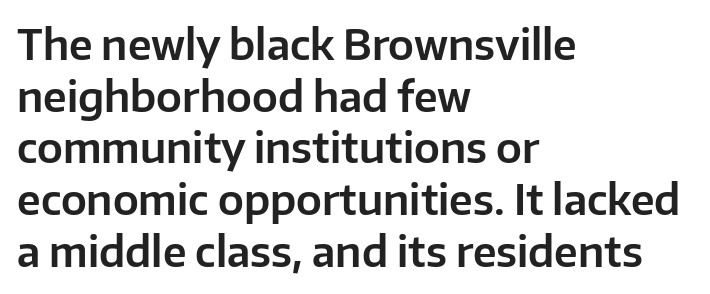
Is the letter spacing exaggerated? No — it looks like the ordinary default. The baseline area is clear. Every character sits straight up, as roman type does. Teacher's note: observe the even left margin — that is flush-left alignment. Spacing verdict: proportional, widths tailored to each character.
